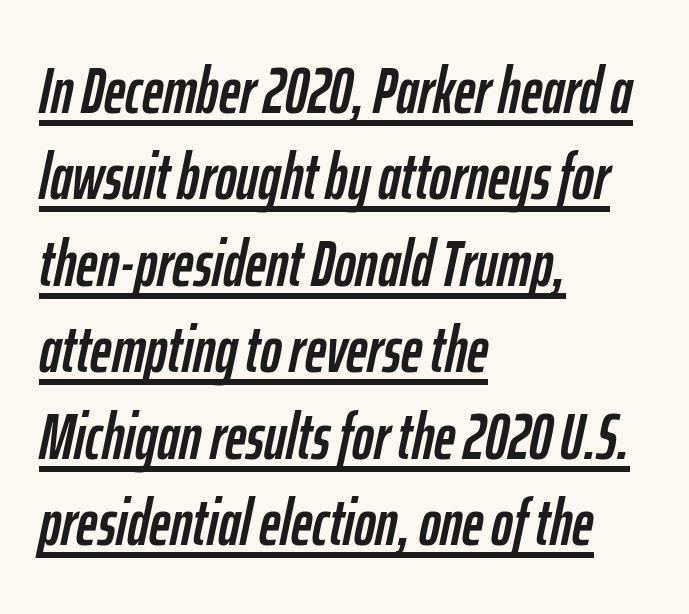
{"italic": "yes", "lean": "right", "slant_degrees": 12, "width": "condensed", "stroke_contrast": "low", "x_height": "medium", "monospaced": "no", "underline": "yes", "align": "left", "line_spacing": "normal", "line_spacing_ratio": 1.33, "letter_spacing": "normal", "letter_spacing_em": 0.0, "glyph_px": 65}
